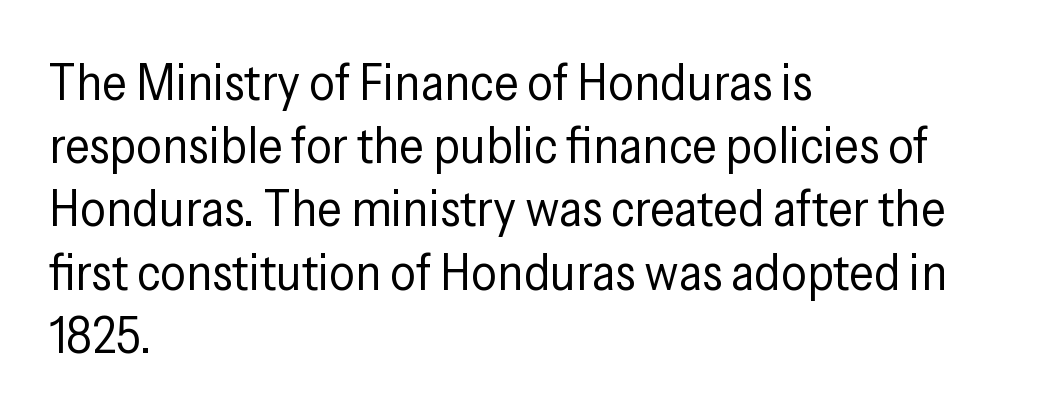
{"serif": "no", "italic": "no", "bold": "no", "weight": "regular", "width": "condensed", "stroke_contrast": "low", "x_height": "medium", "monospaced": "no", "underline": "no", "align": "left", "line_spacing_ratio": 1.24, "letter_spacing": "normal", "letter_spacing_em": 0.0, "glyph_px": 51}
